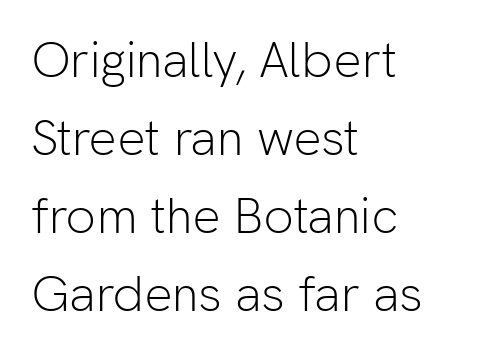
Q: Is the text bold? A: No.
Q: Is the text italic (slanted)? A: No, it is upright.
Q: Is the typeface a serif or a sans-serif typeface? A: Sans-serif.
Q: Is the text underlined? A: No.
Q: How is the paragraph aligned? A: Left-aligned.
Q: Is the spacing between letters normal or unusually wide? A: Normal.
Q: Is the spacing between lines tight, normal or loose? A: Normal.
Q: Width (condensed, normal, or wide)? A: Normal.
Q: Stroke contrast? A: Low.
Q: x-height? A: Medium.
Q: Monospaced? A: No.
